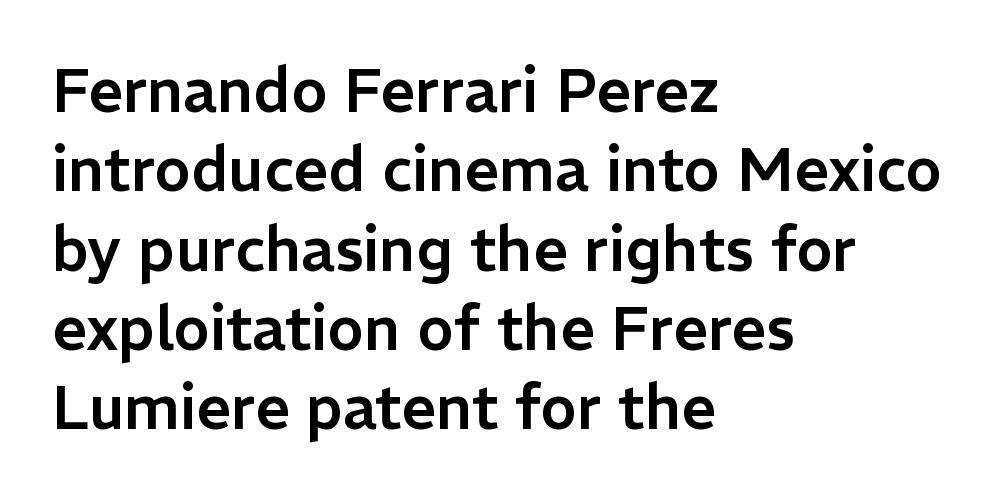
{"serif": "no", "italic": "no", "width": "normal", "stroke_contrast": "low", "x_height": "medium", "monospaced": "no", "underline": "no", "align": "left", "line_spacing": "normal", "line_spacing_ratio": 1.3, "letter_spacing": "normal", "letter_spacing_em": 0.0, "glyph_px": 61}
